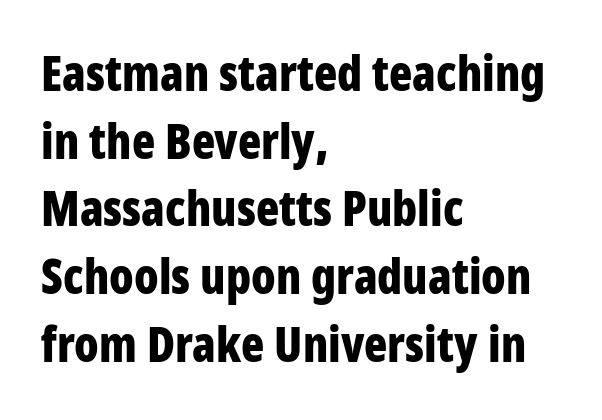
Q: Is the text bold? A: Yes.
Q: Is the text italic (slanted)? A: No, it is upright.
Q: Is the typeface a serif or a sans-serif typeface? A: Sans-serif.
Q: Is the text underlined? A: No.
Q: How is the paragraph aligned? A: Left-aligned.
Q: Is the spacing between letters normal or unusually wide? A: Normal.
Q: Is the spacing between lines tight, normal or loose? A: Normal.
Q: Width (condensed, normal, or wide)? A: Condensed.
Q: Stroke contrast? A: Low.
Q: x-height? A: Large.
Q: Monospaced? A: No.
